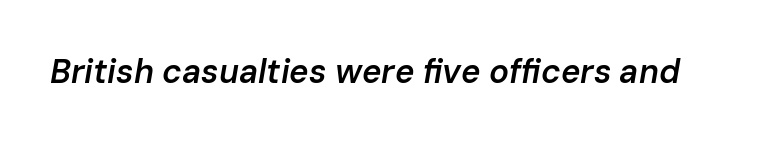
The image shows 33 px semibold type, italic (leaning right); set normal letter spacing, not underlined; low stroke contrast and a medium x-height.
